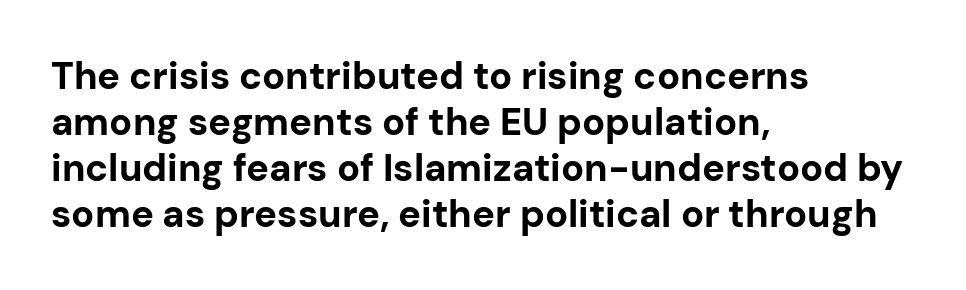
{"serif": "no", "italic": "no", "bold": "yes", "weight": "bold", "width": "normal", "stroke_contrast": "low", "x_height": "medium", "monospaced": "no", "underline": "no", "align": "left", "line_spacing_ratio": 1.21, "letter_spacing": "normal", "letter_spacing_em": 0.0, "glyph_px": 38}
